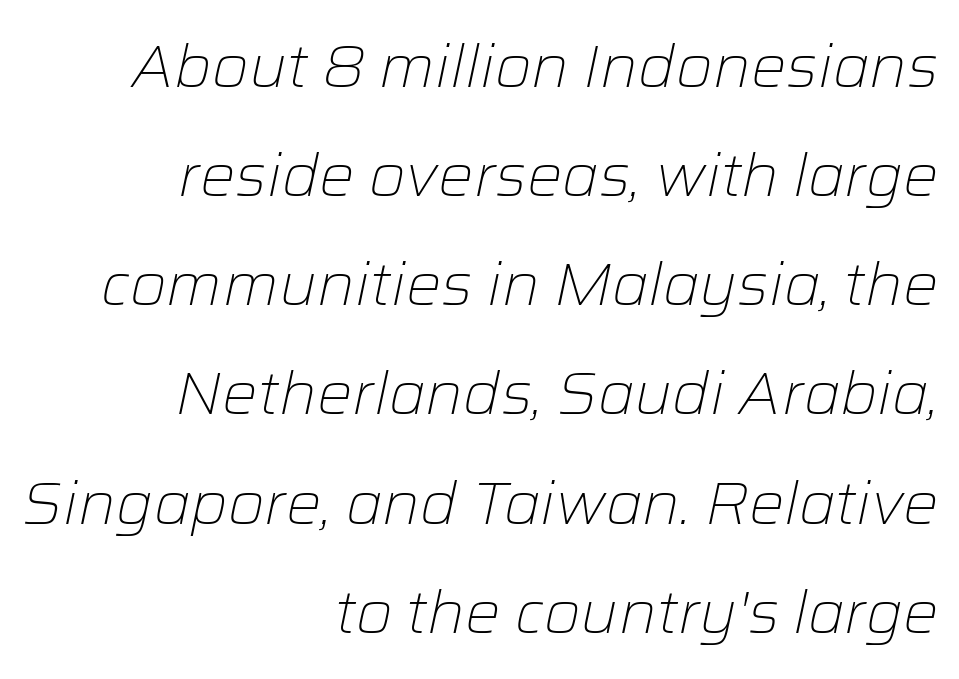
Weight class: somewhere from thin through regular. Descender tails drop into unmarked territory. A typesetter would call this proportional, since set widths differ per character. Right-aligned paragraph, ragged on the left. Characters are canted at an angle relative to the baseline's perpendicular.
